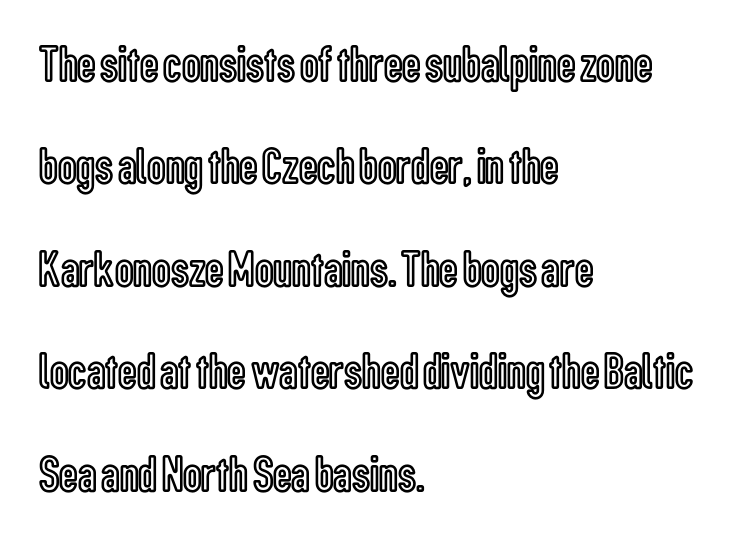
{"italic": "no", "width": "condensed", "x_height": "medium", "monospaced": "no", "underline": "no", "align": "left", "line_spacing": "loose", "line_spacing_ratio": 1.97, "letter_spacing": "normal", "letter_spacing_em": 0.0, "glyph_px": 52}
